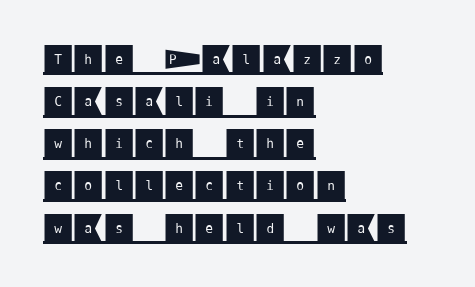
The image shows 31 px sans-serif type, upright; set left-aligned, normal line spacing (1.36x), normal letter spacing, underlined; medium stroke contrast and a large x-height.
